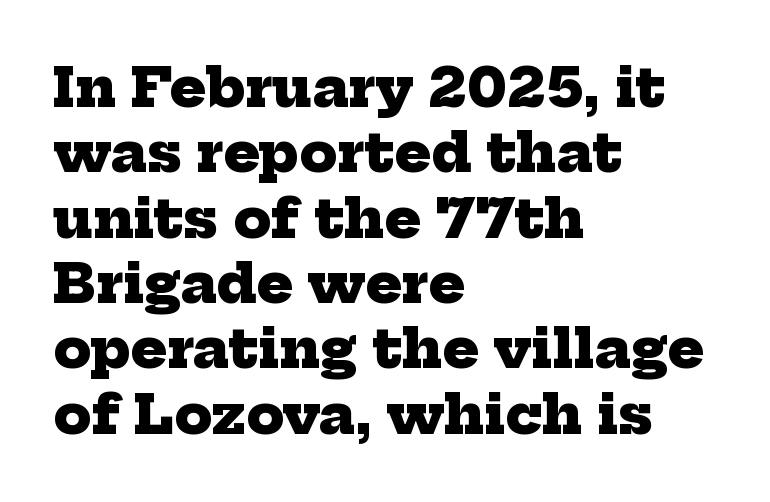
The image shows 54 px heavy serif type; set left-aligned, line spacing 1.21x, normal letter spacing, not underlined; low stroke contrast and a medium x-height.
